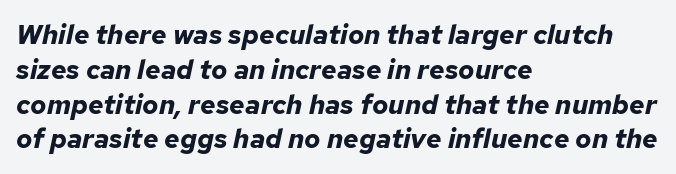
Q: Is the text bold? A: Yes.
Q: Is the text italic (slanted)? A: Yes, it leans right by about 12 degrees.
Q: Is the text underlined? A: No.
Q: How is the paragraph aligned? A: Left-aligned.
Q: Is the spacing between letters normal or unusually wide? A: Normal.
Q: Is the spacing between lines tight, normal or loose? A: Normal.
